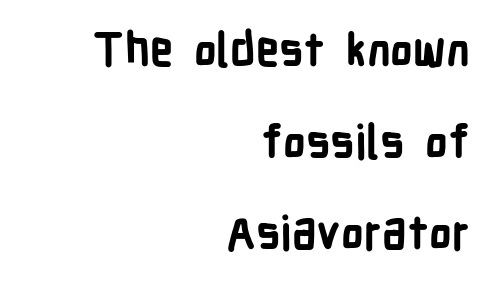
Q: Is the text bold? A: Yes.
Q: Is the text italic (slanted)? A: No, it is upright.
Q: Is the typeface a serif or a sans-serif typeface? A: Sans-serif.
Q: Is the text underlined? A: No.
Q: How is the paragraph aligned? A: Right-aligned.
Q: Is the spacing between letters normal or unusually wide? A: Normal.
Q: Is the spacing between lines tight, normal or loose? A: Loose.
Q: Width (condensed, normal, or wide)? A: Condensed.
Q: Stroke contrast? A: Low.
Q: x-height? A: Medium.
Q: Monospaced? A: No.
